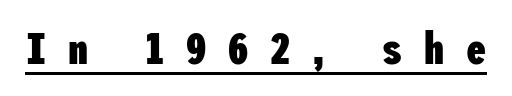
Q: Is the text bold? A: Yes.
Q: Is the text italic (slanted)? A: No, it is upright.
Q: Is the typeface a serif or a sans-serif typeface? A: Sans-serif.
Q: Is the text underlined? A: Yes.
Q: Is the spacing between letters normal or unusually wide? A: Unusually wide.
Q: Width (condensed, normal, or wide)? A: Condensed.
Q: Stroke contrast? A: Low.
Q: x-height? A: Medium.
